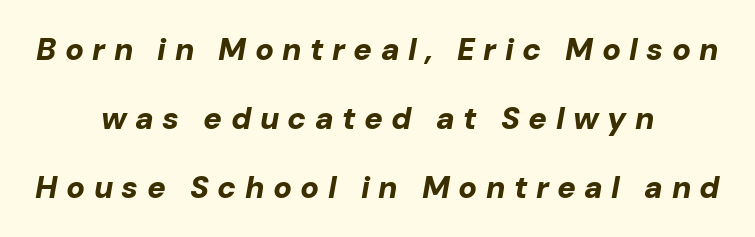
{"italic": "yes", "lean": "right", "slant_degrees": 10, "bold": "yes", "weight": "bold", "width": "normal", "stroke_contrast": "low", "x_height": "medium", "monospaced": "no", "underline": "no", "align": "center", "line_spacing": "loose", "line_spacing_ratio": 2.22, "letter_spacing": "wide", "letter_spacing_em": 0.27, "glyph_px": 31}
